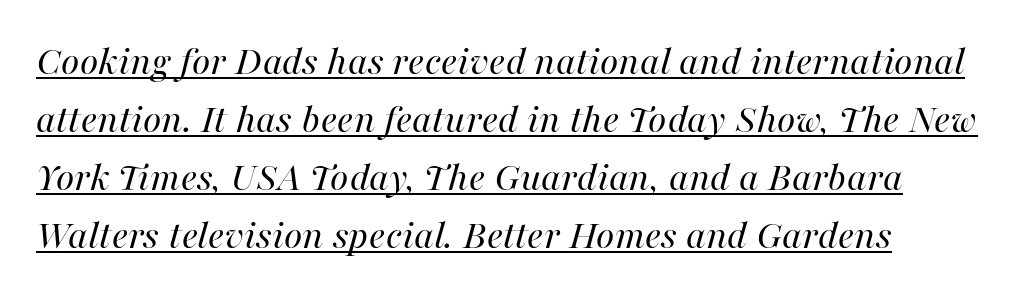
{"italic": "yes", "lean": "right", "slant_degrees": 16, "bold": "no", "weight": "regular", "width": "normal", "stroke_contrast": "high", "x_height": "medium", "monospaced": "no", "underline": "yes", "align": "left", "line_spacing": "normal", "line_spacing_ratio": 1.38, "letter_spacing": "normal", "letter_spacing_em": 0.0, "glyph_px": 42}
